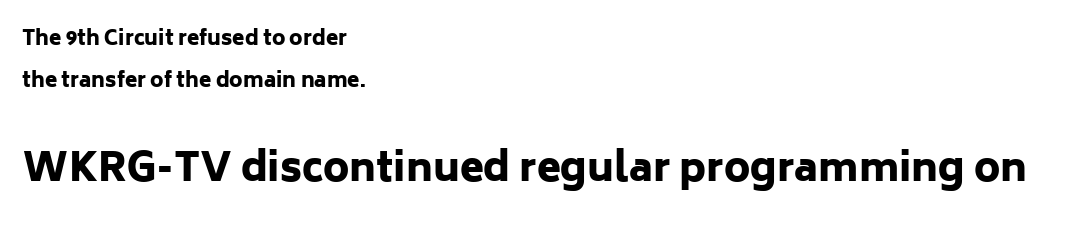
The text block is weighted toward the left margin, trailing off unevenly rightward. Quick note: not italic, upright. Standard letterfit; no display-style spreading of the glyphs. How would I describe the line gaps? Wide and relaxed.
